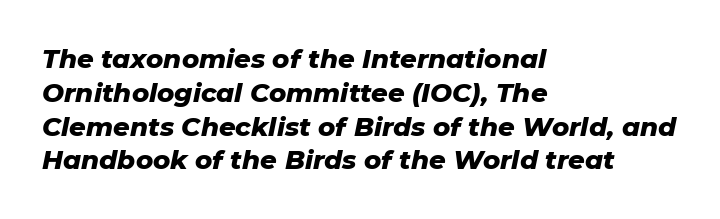
Q: Is the text bold? A: Yes.
Q: Is the text italic (slanted)? A: Yes, it leans right by about 11 degrees.
Q: Is the text underlined? A: No.
Q: How is the paragraph aligned? A: Left-aligned.
Q: Is the spacing between letters normal or unusually wide? A: Normal.
Q: Is the spacing between lines tight, normal or loose? A: Normal.
